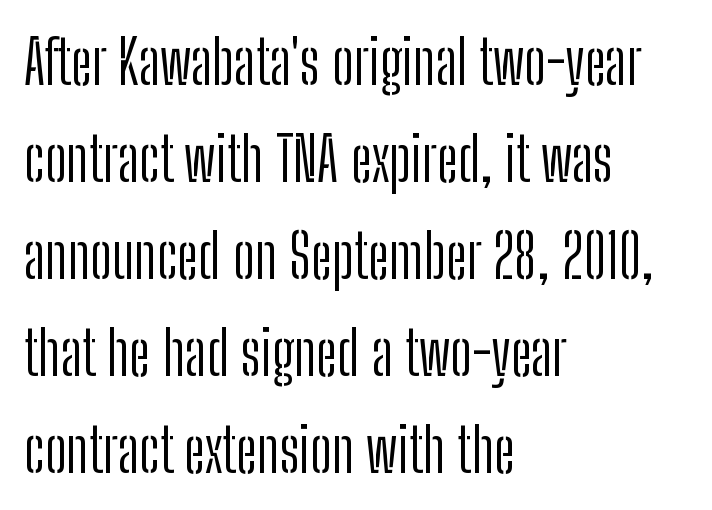
The passage shown is not underscored anywhere. The rendering anchors every line to the left-hand side. Does the lettering tilt? It doesn't — this is upright. Here the glyphs are tracked normally, forming tight word shapes. Grotesque or geometric, the face here clearly has no serifs. The line-height multiplier appears to be the usual default.
